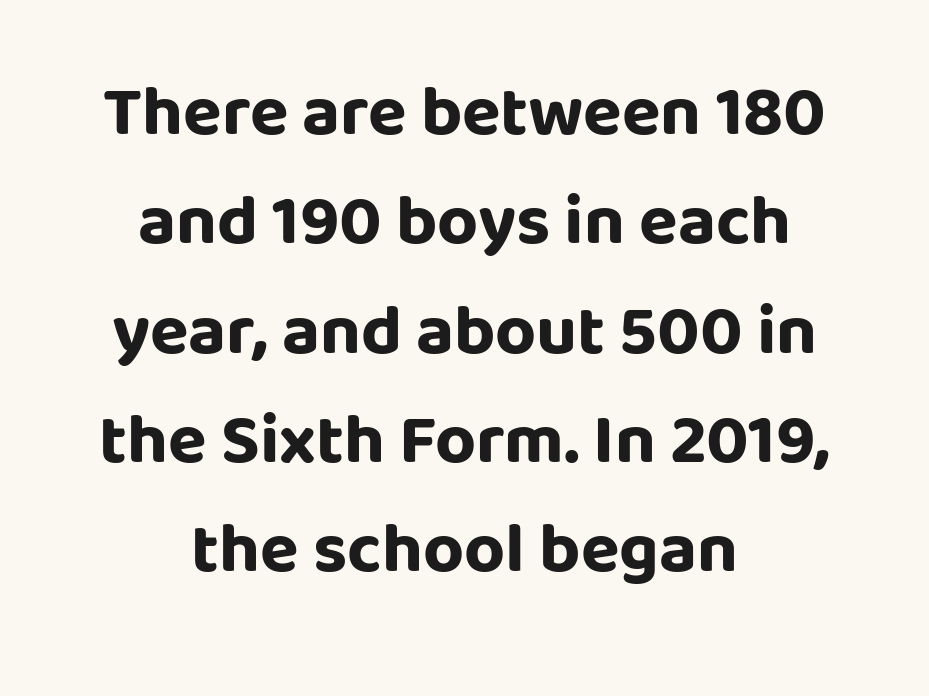
The image shows 71 px bold sans-serif type, upright; set centered, normal line spacing (1.54x), normal letter spacing, not underlined; low stroke contrast and a large x-height.
